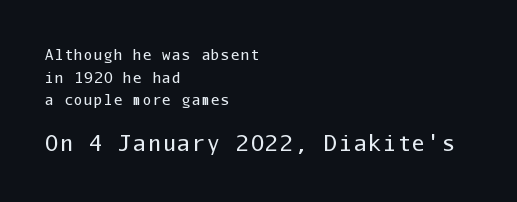
Q: Is the text bold? A: No.
Q: Is the text italic (slanted)? A: No, it is upright.
Q: Is the text underlined? A: No.
Q: How is the paragraph aligned? A: Left-aligned.
Q: Is the spacing between lines tight, normal or loose? A: Normal.
Q: Which block of text is set in a larger size, the first (top) or the second (bottom)? A: The second (bottom) one.
